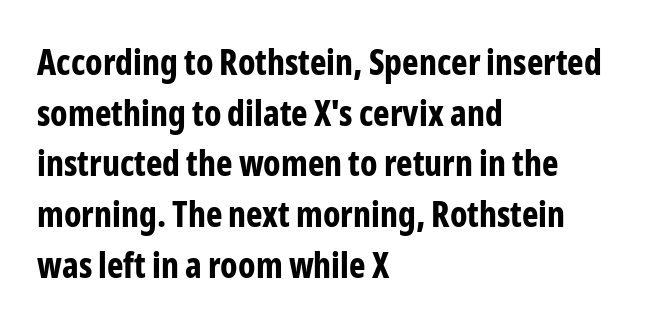
The image shows 35 px bold, condensed sans-serif type, upright; set left-aligned, normal line spacing (1.45x), normal letter spacing, not underlined; low stroke contrast and a medium x-height.
